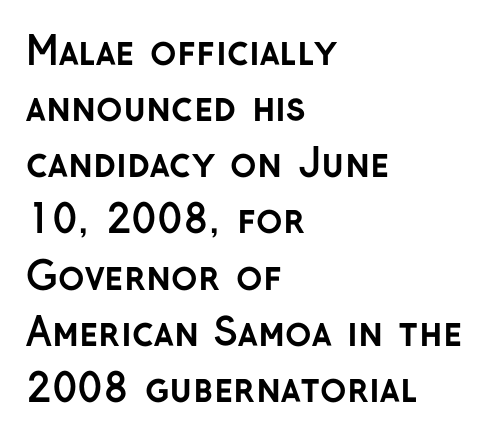
Chunky letters — that's bold for sure. Evenly set lines give the paragraph a standard silhouette. In terms of letterspacing, this is plain default setting. You can tell from the bare stems that sans-serif type was used. Upright lettering throughout. Underlining? Definitely not there.
